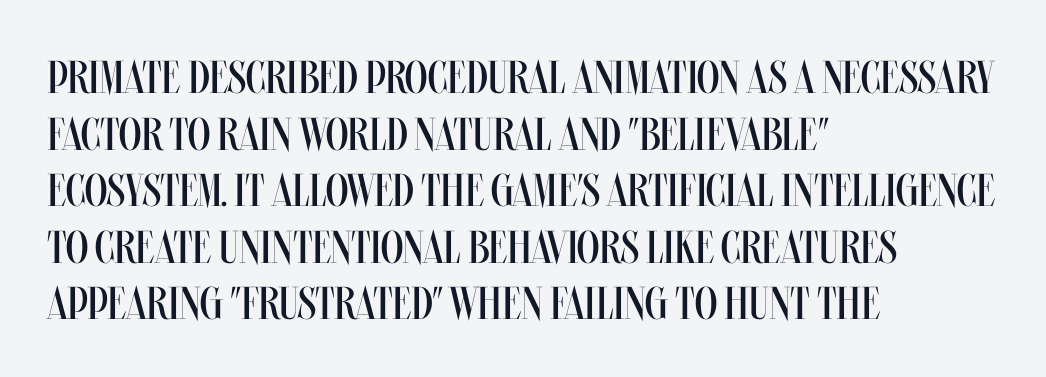
Between one letter and the next there's only the usual sliver of space. No extra ink here — the face is not bold. Quick note: underline off. The lettering holds an erect, upright posture throughout. The letters advance in unequal steps, a hallmark of proportional type. Visually the block forms a straight wall on the left and a jagged coastline on the right.
